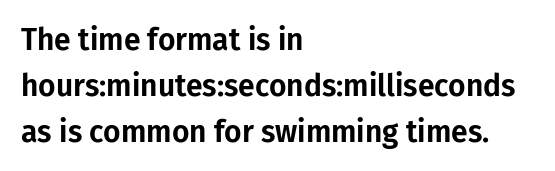
The image shows 30 px sans-serif type, upright; set left-aligned, normal line spacing (1.53x), normal letter spacing, not underlined; low stroke contrast and a medium x-height.
